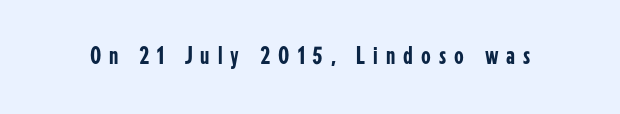
{"italic": "no", "underline": "no", "letter_spacing": "wide", "letter_spacing_em": 0.32, "glyph_px": 25}
